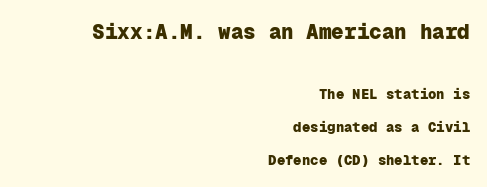
Q: Is the text bold? A: Yes.
Q: Is the text italic (slanted)? A: No, it is upright.
Q: Is the text underlined? A: No.
Q: How is the paragraph aligned? A: Right-aligned.
Q: Is the spacing between letters normal or unusually wide? A: Normal.
Q: Is the spacing between lines tight, normal or loose? A: Loose.
Q: Which block of text is set in a larger size, the first (top) or the second (bottom)? A: The first (top) one.
